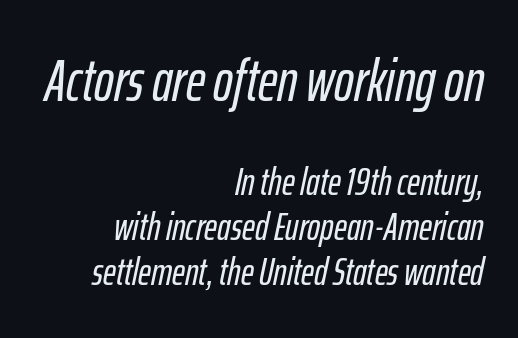
Q: Is the text italic (slanted)? A: Yes, it leans right by about 12 degrees.
Q: Is the text underlined? A: No.
Q: How is the paragraph aligned? A: Right-aligned.
Q: Is the spacing between letters normal or unusually wide? A: Normal.
Q: Which block of text is set in a larger size, the first (top) or the second (bottom)? A: The first (top) one.
Q: Width (condensed, normal, or wide)? A: Condensed.
Q: Stroke contrast? A: Low.
Q: x-height? A: Medium.
Q: Monospaced? A: No.
